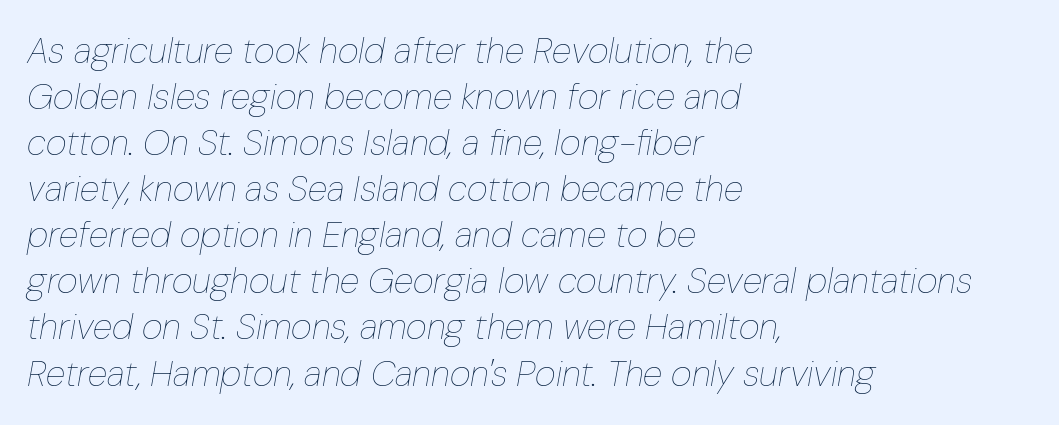
Q: Is the text bold? A: No.
Q: Is the text italic (slanted)? A: Yes, it leans right by about 10 degrees.
Q: Is the text underlined? A: No.
Q: How is the paragraph aligned? A: Left-aligned.
Q: Is the spacing between letters normal or unusually wide? A: Normal.
Q: Is the spacing between lines tight, normal or loose? A: Normal.
Q: Width (condensed, normal, or wide)? A: Condensed.
Q: Stroke contrast? A: Low.
Q: x-height? A: Medium.
Q: Monospaced? A: No.
